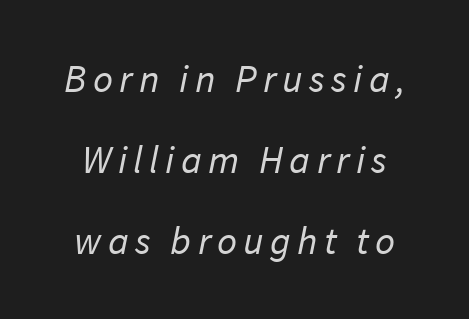
A great deal of white space separates one row of letters from the next. These glyphs show unthickened strokes, regular width or finer. Beneath every word, the page is bare. You could not count columns in this text — the font is proportionally spaced. Serifs: no, the terminals of the letterforms are clean.
